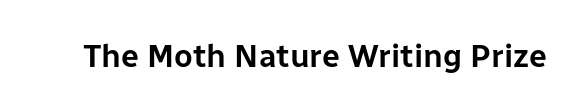
Q: Is the text italic (slanted)? A: No, it is upright.
Q: Is the typeface a serif or a sans-serif typeface? A: Sans-serif.
Q: Is the text underlined? A: No.
Q: Is the spacing between letters normal or unusually wide? A: Normal.
Q: Width (condensed, normal, or wide)? A: Normal.
Q: Stroke contrast? A: Low.
Q: x-height? A: Medium.
Q: Monospaced? A: No.
